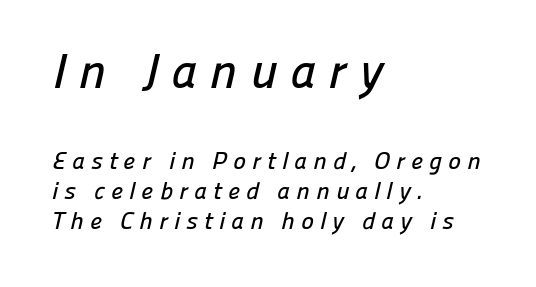
The image shows 49 px sans-serif type; set left-aligned, normal line spacing (1.25x), unusually wide letter spacing (+0.26 em), not underlined; the first (top) block is 2.04x larger; low stroke contrast and a medium x-height.
